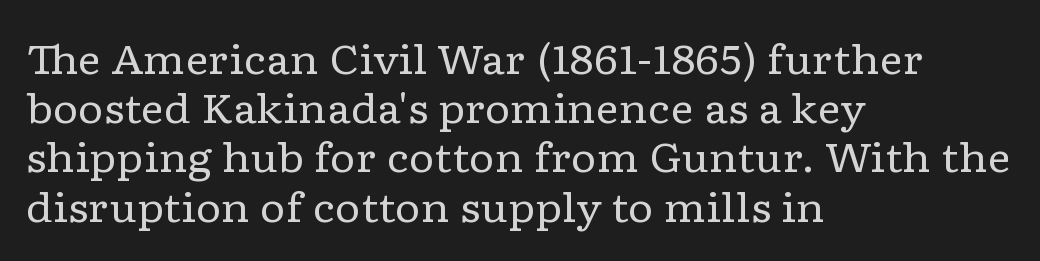
You could not count columns in this text — the font is proportionally spaced. Yep, those are serifs on the letters. The ragged edge is on the right, which tells us the setting is flush left. The font sits on the lighter half of the weight spectrum, regular included. A bare baseline throughout the passage.
